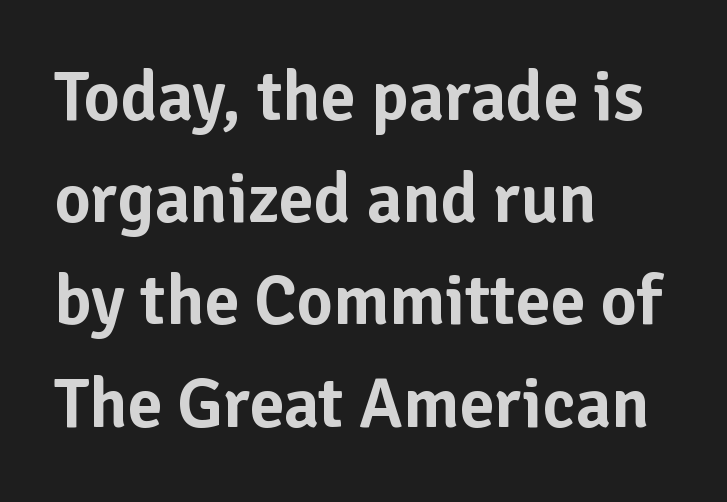
Q: Is the text italic (slanted)? A: No, it is upright.
Q: Is the typeface a serif or a sans-serif typeface? A: Sans-serif.
Q: Is the text underlined? A: No.
Q: How is the paragraph aligned? A: Left-aligned.
Q: Is the spacing between letters normal or unusually wide? A: Normal.
Q: Is the spacing between lines tight, normal or loose? A: Normal.
Q: Width (condensed, normal, or wide)? A: Normal.
Q: Stroke contrast? A: Low.
Q: x-height? A: Medium.
Q: Monospaced? A: No.
